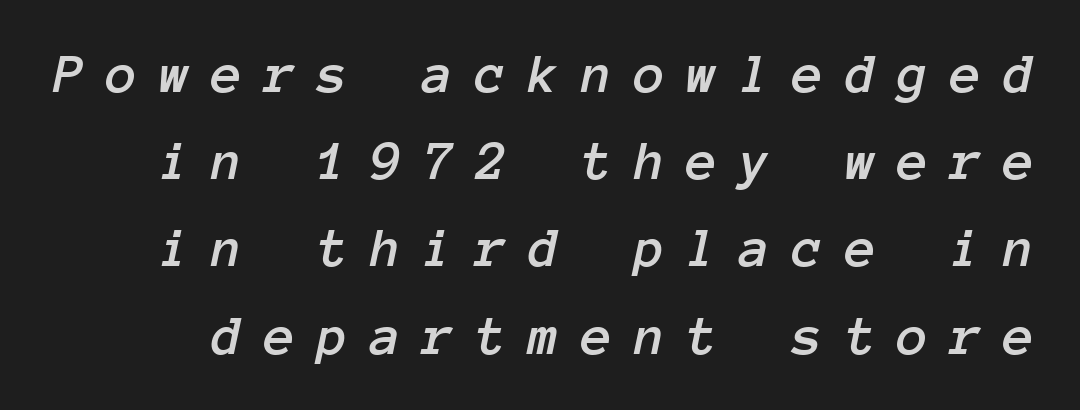
The image shows 57 px text type, italic (leaning right), monospaced; set normal line spacing (1.53x), unusually wide letter spacing (+0.38 em), not underlined; low stroke contrast and a medium x-height.
